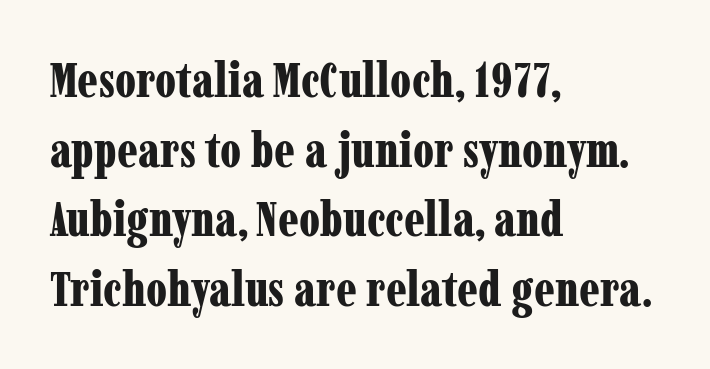
The image shows 49 px bold, condensed serif type, upright; set left-aligned, normal line spacing (1.42x), normal letter spacing, not underlined; low stroke contrast and a medium x-height.
